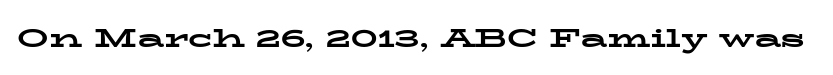
Only glyphs here, with clear space below each row. Rendered with straight, roman letterforms. The glyphs have the mass of a bold cut. Observe the ordinary spacing: letters are neighbours, not strangers.
